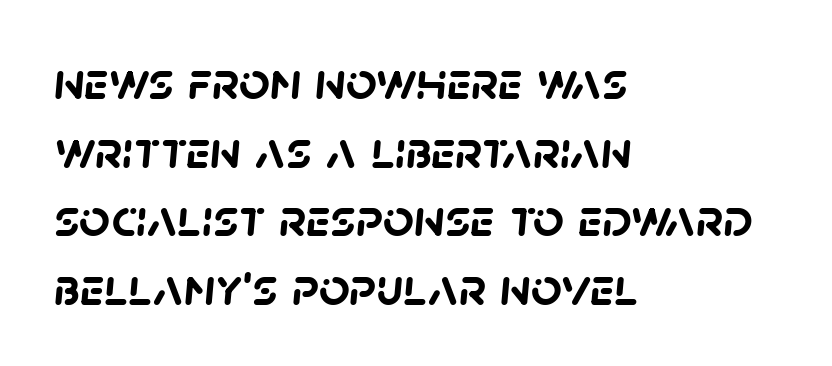
Letters rest on an invisible, unmarked baseline. Tracking here is standard; glyphs follow each other at the usual distance. Here the designer chose a conventional face with non-uniform glyph widths. Summary of vertical rhythm: regular, with standard interline spacing. Compared with an ordinary text face, these strokes are far heavier — a full bold.
